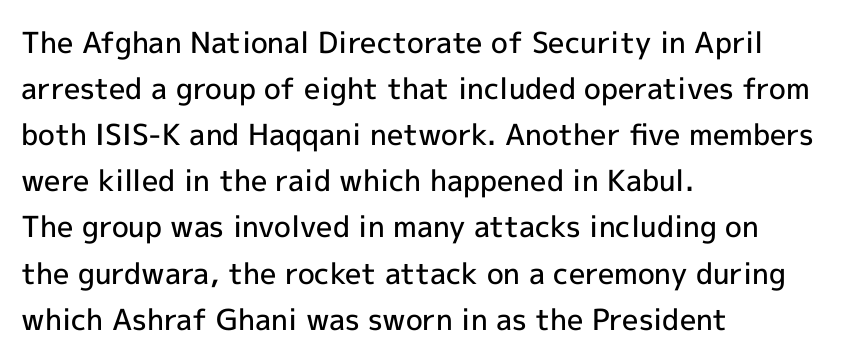
{"serif": "no", "italic": "no", "bold": "semi", "weight": "semibold", "width": "normal", "x_height": "medium", "monospaced": "no", "underline": "no", "align": "left", "line_spacing": "normal", "line_spacing_ratio": 1.59, "letter_spacing": "normal", "letter_spacing_em": 0.0, "glyph_px": 29}
